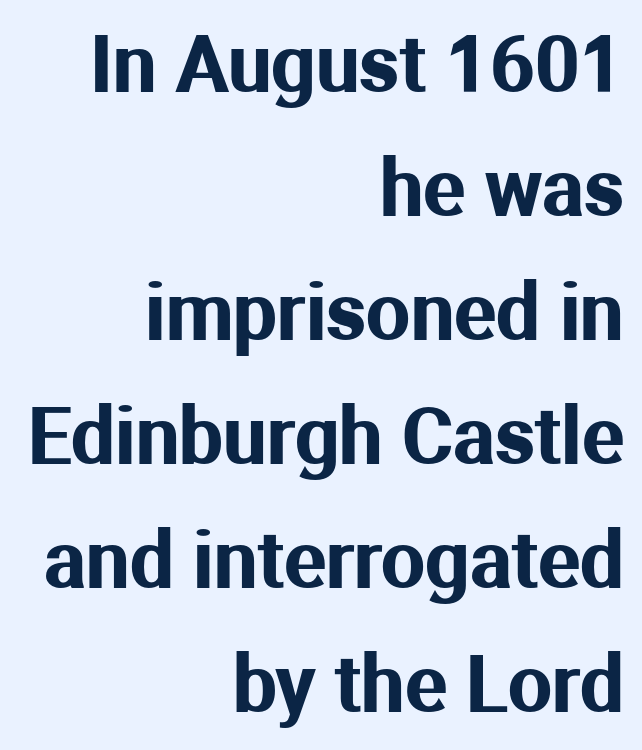
Grotesque or geometric, the face here clearly has no serifs. Notice how descenders clear the ascenders below comfortably — that's standard leading. Proportional: the letters do not fall into vertical columns. A typesetter would call this zero additional tracking.
